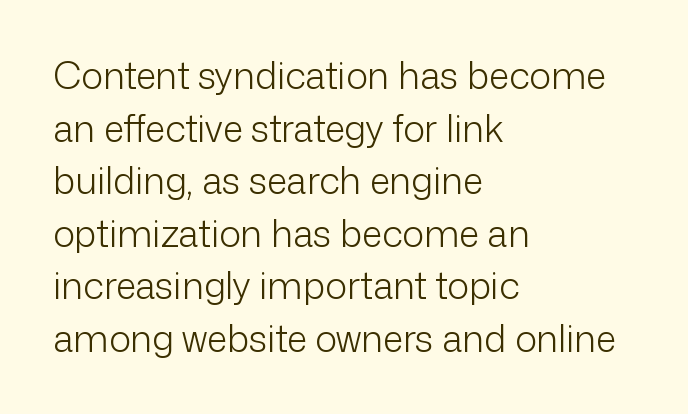
Q: Is the text bold? A: No.
Q: Is the text italic (slanted)? A: No, it is upright.
Q: Is the typeface a serif or a sans-serif typeface? A: Sans-serif.
Q: Is the text underlined? A: No.
Q: How is the paragraph aligned? A: Left-aligned.
Q: Is the spacing between letters normal or unusually wide? A: Normal.
Q: Is the spacing between lines tight, normal or loose? A: Normal.
Q: Width (condensed, normal, or wide)? A: Normal.
Q: Stroke contrast? A: Low.
Q: x-height? A: Medium.
Q: Monospaced? A: No.
